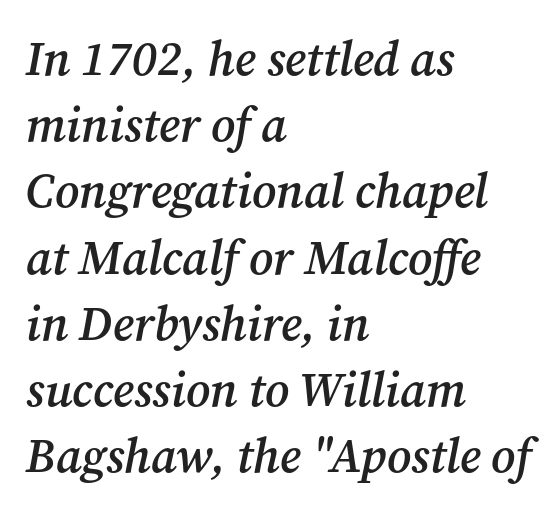
Q: Is the text bold? A: Semi-bold.
Q: Is the text italic (slanted)? A: Yes, it leans right by about 12 degrees.
Q: Is the typeface a serif or a sans-serif typeface? A: Serif.
Q: Is the text underlined? A: No.
Q: How is the paragraph aligned? A: Left-aligned.
Q: Is the spacing between letters normal or unusually wide? A: Normal.
Q: Is the spacing between lines tight, normal or loose? A: Normal.
Q: Width (condensed, normal, or wide)? A: Normal.
Q: Stroke contrast? A: Medium.
Q: x-height? A: Medium.
Q: Monospaced? A: No.
